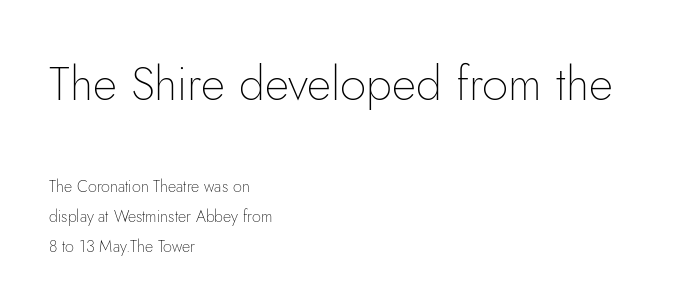
{"serif": "no", "italic": "no", "bold": "no", "weight": "thin", "width": "normal", "stroke_contrast": "low", "x_height": "small", "monospaced": "no", "underline": "no", "align": "left", "line_spacing_ratio": 1.86, "letter_spacing": "normal", "letter_spacing_em": 0.0, "larger_block": "first", "size_ratio": 2.94, "glyph_px": 47}
